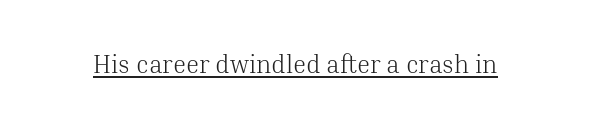
{"italic": "no", "bold": "no", "underline": "yes", "letter_spacing": "normal", "letter_spacing_em": 0.0, "glyph_px": 25}
